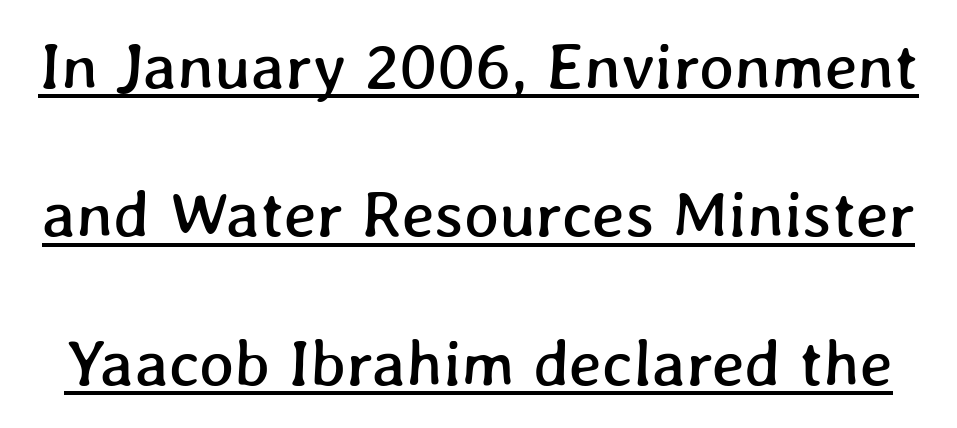
{"width": "normal", "stroke_contrast": "low", "x_height": "medium", "monospaced": "no", "underline": "yes", "line_spacing": "loose", "line_spacing_ratio": 2.25, "letter_spacing": "normal", "letter_spacing_em": 0.0, "glyph_px": 66}
